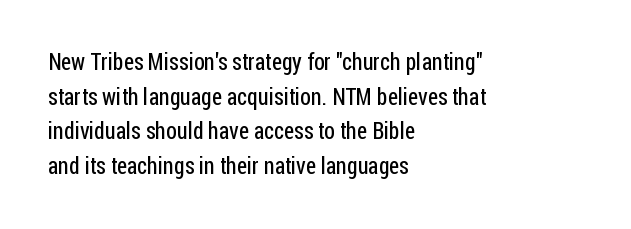
The image shows 23 px text type, upright; set left-aligned, normal line spacing (1.51x), normal letter spacing, not underlined.
